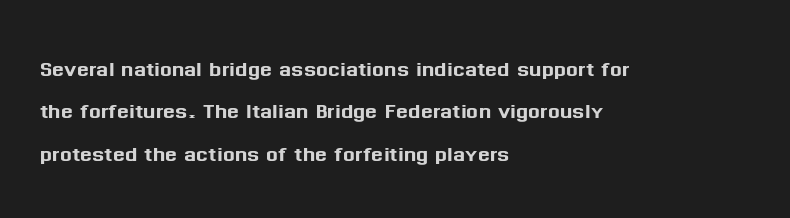
Layout note: lines flush left. The space directly below the letters is spotless. Is there much room between lines? A standard amount, neither cramped nor airy. Spacing verdict: proportional, widths tailored to each character. Is the letter spacing exaggerated? No — it looks like the ordinary default. Typographically, this falls in the sans-serif category.
